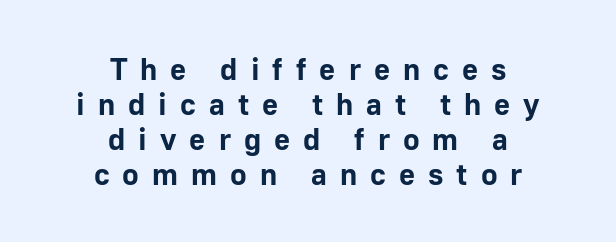
The image shows 31 px bold sans-serif type, upright; set centered, tight line spacing (1.13x), unusually wide letter spacing (+0.42 em), not underlined; low stroke contrast and a medium x-height.
